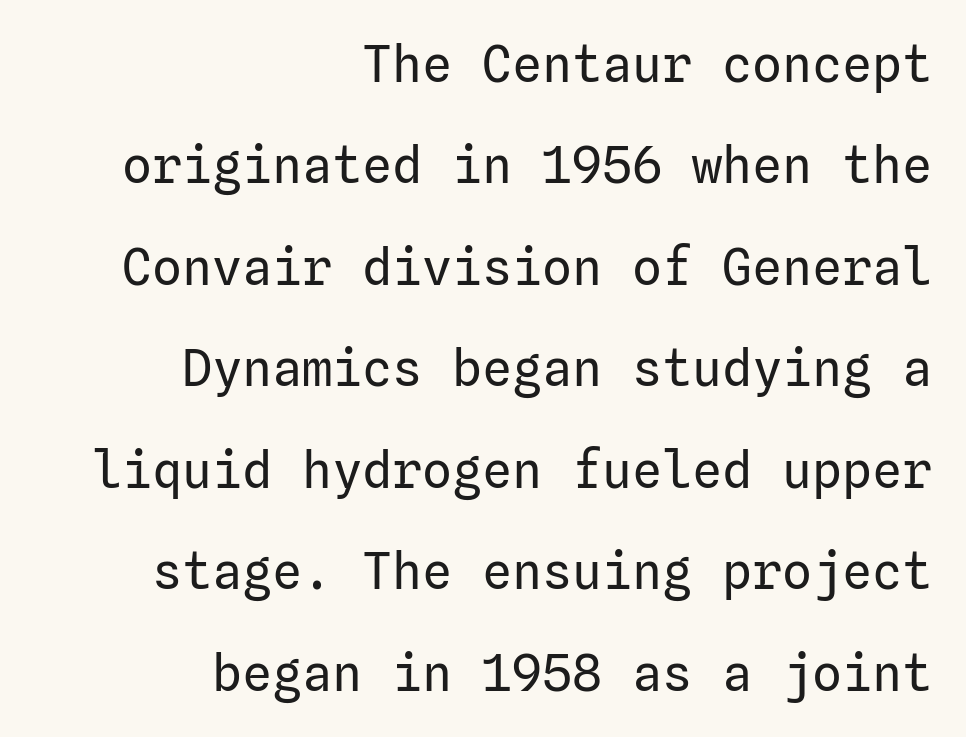
Q: Is the text bold? A: No.
Q: Is the text italic (slanted)? A: No, it is upright.
Q: Is the typeface a serif or a sans-serif typeface? A: Sans-serif.
Q: Is the text underlined? A: No.
Q: How is the paragraph aligned? A: Right-aligned.
Q: Is the spacing between letters normal or unusually wide? A: Normal.
Q: Is the spacing between lines tight, normal or loose? A: Loose.
Q: Width (condensed, normal, or wide)? A: Normal.
Q: Stroke contrast? A: Low.
Q: x-height? A: Medium.
